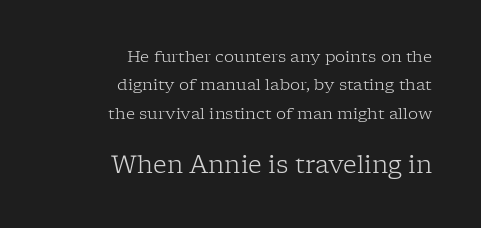
Q: Is the text bold? A: No.
Q: Is the text italic (slanted)? A: No, it is upright.
Q: Is the text underlined? A: No.
Q: How is the paragraph aligned? A: Right-aligned.
Q: Is the spacing between letters normal or unusually wide? A: Normal.
Q: Which block of text is set in a larger size, the first (top) or the second (bottom)? A: The second (bottom) one.
